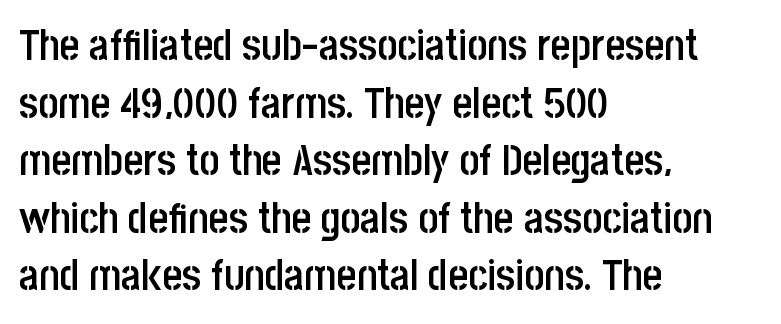
Q: Is the text bold? A: Semi-bold.
Q: Is the text italic (slanted)? A: No, it is upright.
Q: Is the typeface a serif or a sans-serif typeface? A: Sans-serif.
Q: Is the text underlined? A: No.
Q: How is the paragraph aligned? A: Left-aligned.
Q: Is the spacing between letters normal or unusually wide? A: Normal.
Q: Is the spacing between lines tight, normal or loose? A: Normal.
Q: Width (condensed, normal, or wide)? A: Condensed.
Q: Stroke contrast? A: Low.
Q: x-height? A: Large.
Q: Monospaced? A: No.
